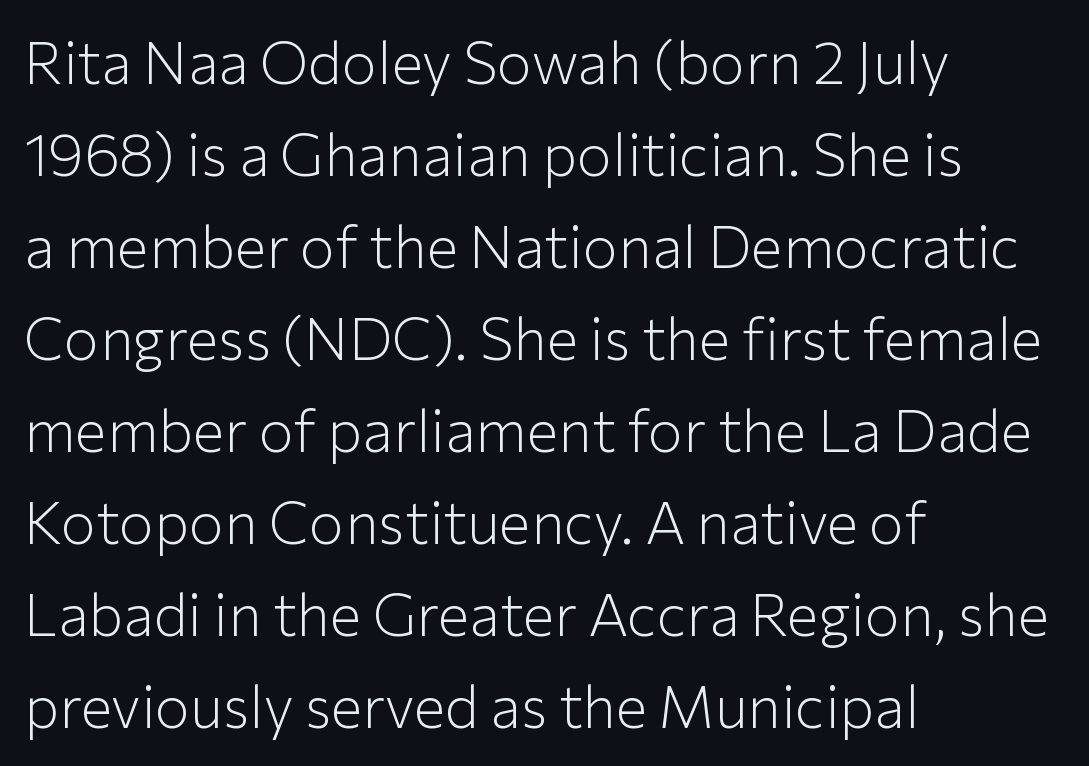
The image shows 59 px light sans-serif type, upright; set left-aligned, normal line spacing (1.56x), normal letter spacing, not underlined; low stroke contrast and a medium x-height.
